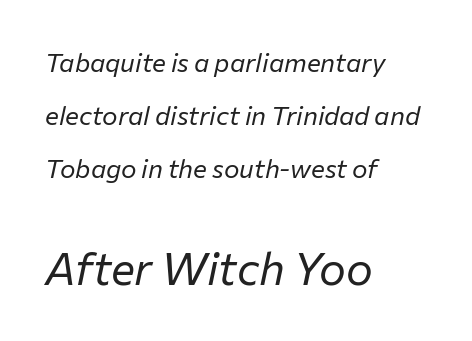
Q: Is the text bold? A: No.
Q: Is the text italic (slanted)? A: Yes, it leans right by about 12 degrees.
Q: Is the text underlined? A: No.
Q: How is the paragraph aligned? A: Left-aligned.
Q: Is the spacing between letters normal or unusually wide? A: Normal.
Q: Is the spacing between lines tight, normal or loose? A: Loose.
Q: Which block of text is set in a larger size, the first (top) or the second (bottom)? A: The second (bottom) one.
Q: Width (condensed, normal, or wide)? A: Normal.
Q: Stroke contrast? A: Low.
Q: x-height? A: Medium.
Q: Monospaced? A: No.
